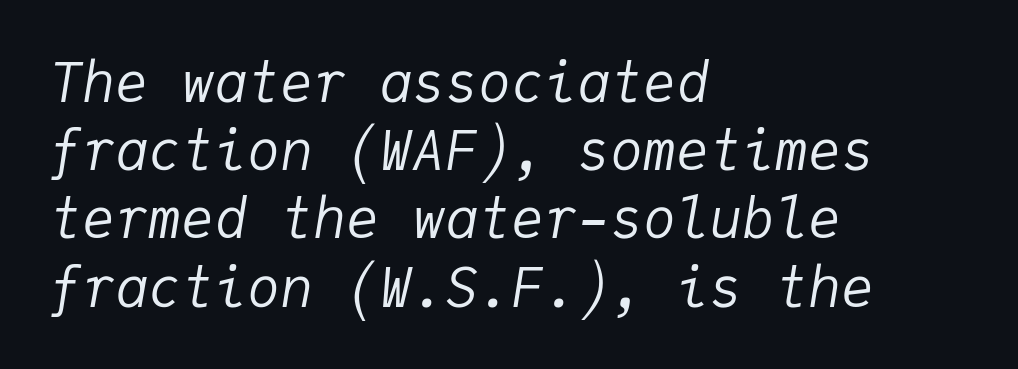
Nobody touched the tracking dial on this one. Leftover space on each line is placed entirely after the last word. This rendering features lettering with no underline. The font is comparable to plain body text, perhaps lighter.
